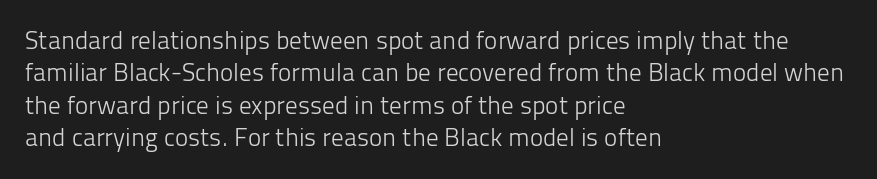
{"italic": "no", "bold": "no", "underline": "no", "align": "left", "line_spacing": "normal", "line_spacing_ratio": 1.3, "letter_spacing": "normal", "letter_spacing_em": 0.0, "glyph_px": 25}
